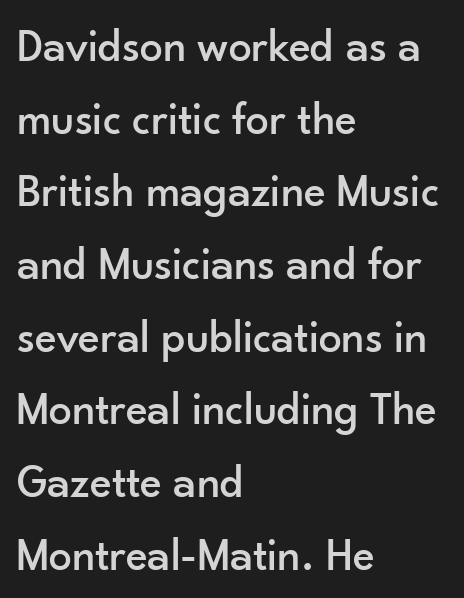
Q: Is the text italic (slanted)? A: No, it is upright.
Q: Is the typeface a serif or a sans-serif typeface? A: Sans-serif.
Q: Is the text underlined? A: No.
Q: How is the paragraph aligned? A: Left-aligned.
Q: Is the spacing between letters normal or unusually wide? A: Normal.
Q: Is the spacing between lines tight, normal or loose? A: Normal.
Q: Width (condensed, normal, or wide)? A: Normal.
Q: Stroke contrast? A: Low.
Q: x-height? A: Small.
Q: Monospaced? A: No.
